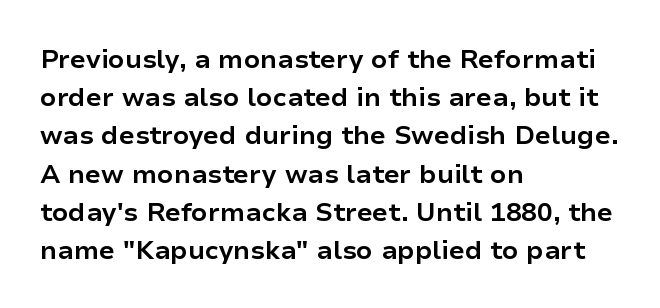
Q: Is the text bold? A: Yes.
Q: Is the text italic (slanted)? A: No, it is upright.
Q: Is the text underlined? A: No.
Q: How is the paragraph aligned? A: Left-aligned.
Q: Is the spacing between letters normal or unusually wide? A: Normal.
Q: Is the spacing between lines tight, normal or loose? A: Normal.
